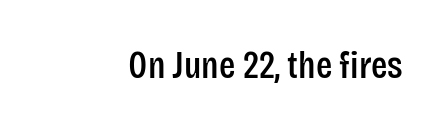
The image shows 38 px condensed sans-serif type, upright; set normal letter spacing, not underlined; low stroke contrast and a large x-height.
